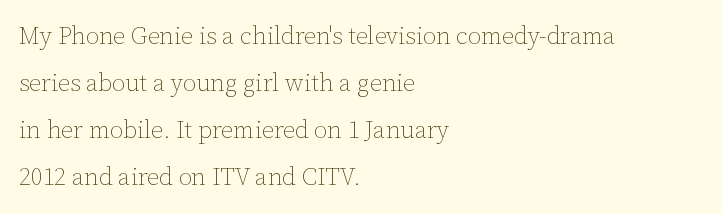
Q: Is the text bold? A: No.
Q: Is the text italic (slanted)? A: No, it is upright.
Q: Is the text underlined? A: No.
Q: How is the paragraph aligned? A: Left-aligned.
Q: Is the spacing between letters normal or unusually wide? A: Normal.
Q: Is the spacing between lines tight, normal or loose? A: Loose.
